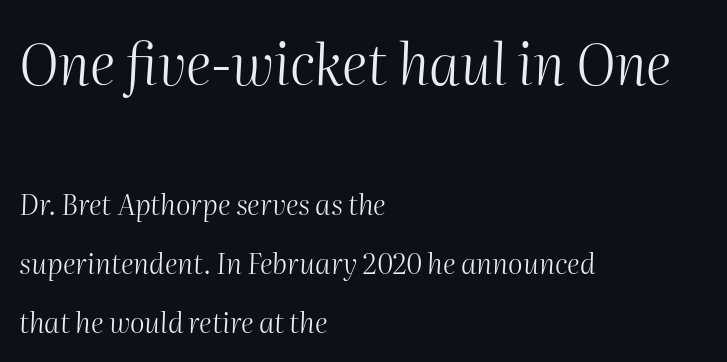
{"italic": "yes", "lean": "right", "slant_degrees": 2, "bold": "no", "weight": "light", "width": "normal", "stroke_contrast": "medium", "x_height": "medium", "monospaced": "no", "underline": "no", "align": "left", "line_spacing": "loose", "line_spacing_ratio": 2.11, "letter_spacing": "normal", "letter_spacing_em": 0.0, "larger_block": "first", "size_ratio": 2.0, "glyph_px": 56}
